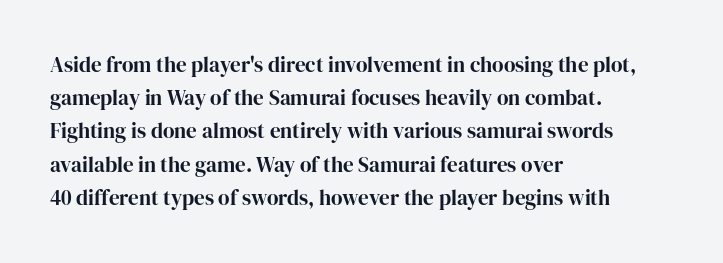
The image shows 21 px text type, upright; set left-aligned, normal line spacing (1.58x), normal letter spacing, not underlined.
